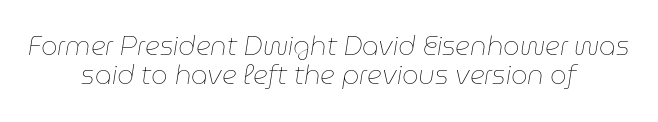
{"italic": "yes", "lean": "right", "slant_degrees": 9, "bold": "no", "underline": "no", "align": "center", "line_spacing": "tight", "line_spacing_ratio": 1.13, "letter_spacing": "normal", "letter_spacing_em": 0.0, "glyph_px": 26}
